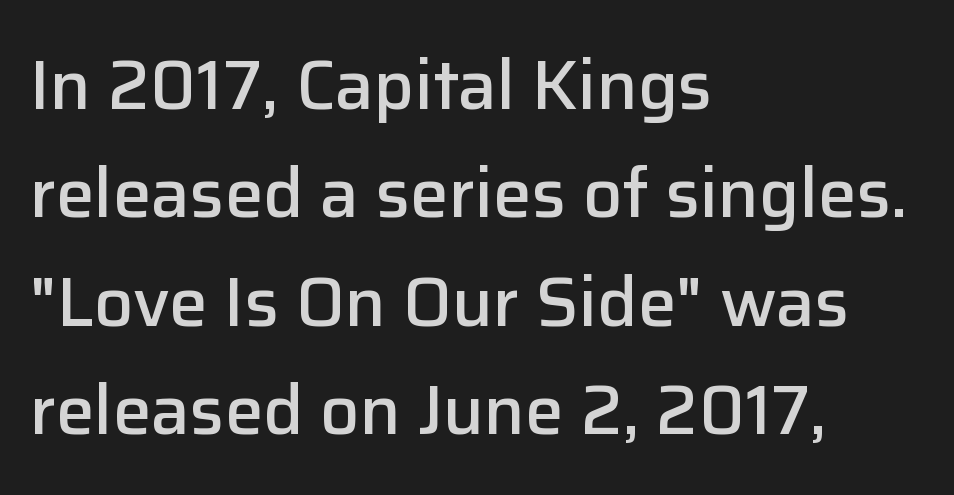
{"serif": "no", "italic": "no", "bold": "semi", "weight": "semibold", "width": "normal", "stroke_contrast": "low", "x_height": "medium", "monospaced": "no", "underline": "no", "align": "left", "line_spacing": "normal", "line_spacing_ratio": 1.57, "letter_spacing": "normal", "letter_spacing_em": 0.0, "glyph_px": 69}
